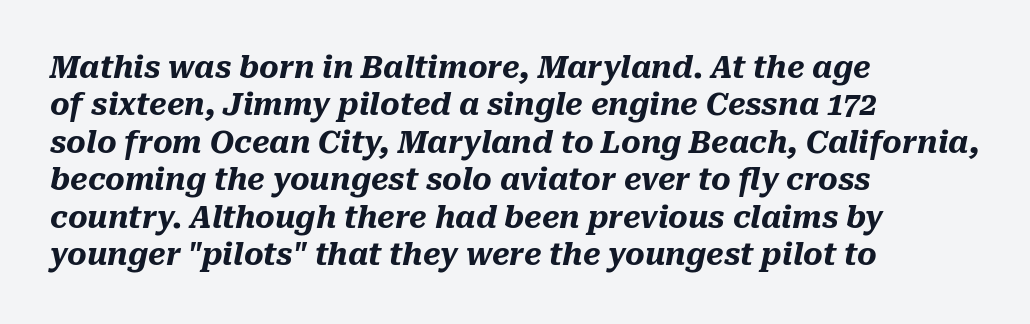
{"italic": "yes", "lean": "right", "slant_degrees": 10, "bold": "yes", "weight": "heavy", "width": "normal", "stroke_contrast": "medium", "x_height": "medium", "monospaced": "no", "underline": "no", "align": "left", "line_spacing": "normal", "line_spacing_ratio": 1.25, "letter_spacing": "normal", "letter_spacing_em": 0.0, "glyph_px": 30}
